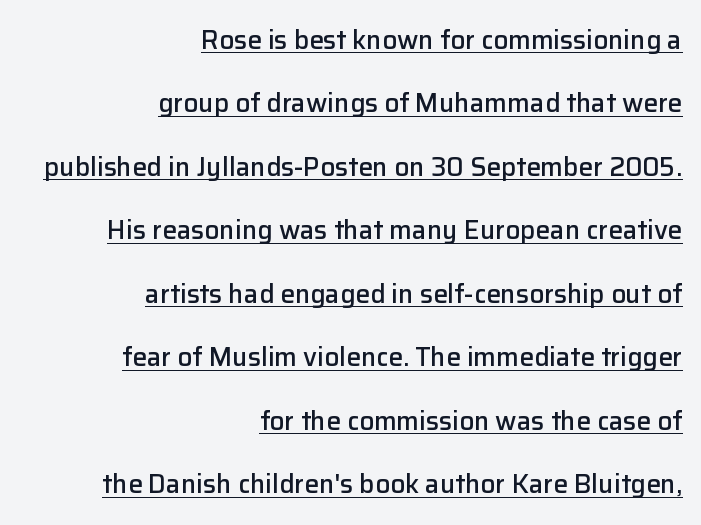
The image shows 26 px text type, upright; set right-aligned, loose line spacing (2.44x), normal letter spacing, underlined.
